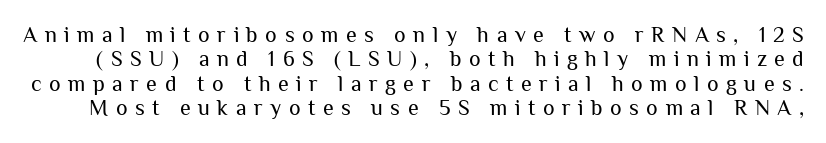
The image shows 22 px text type, upright; set tight line spacing (1.11x), unusually wide letter spacing (+0.34 em), not underlined.
